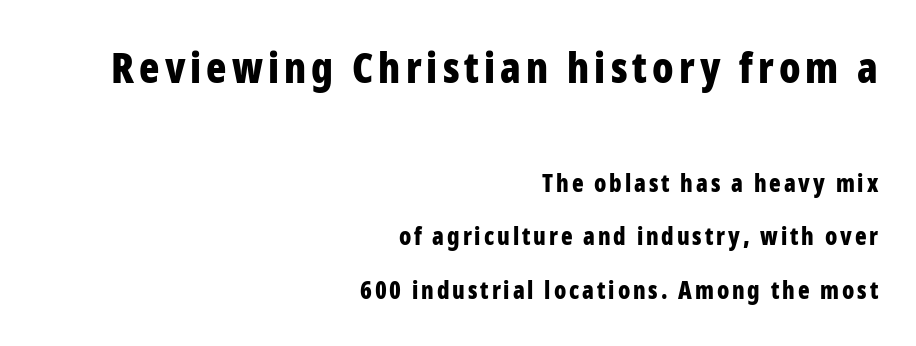
Q: Is the text bold? A: Yes.
Q: Is the text italic (slanted)? A: No, it is upright.
Q: Is the typeface a serif or a sans-serif typeface? A: Sans-serif.
Q: Is the text underlined? A: No.
Q: How is the paragraph aligned? A: Right-aligned.
Q: Is the spacing between lines tight, normal or loose? A: Loose.
Q: Which block of text is set in a larger size, the first (top) or the second (bottom)? A: The first (top) one.
Q: Width (condensed, normal, or wide)? A: Condensed.
Q: Stroke contrast? A: Low.
Q: x-height? A: Medium.
Q: Monospaced? A: No.
